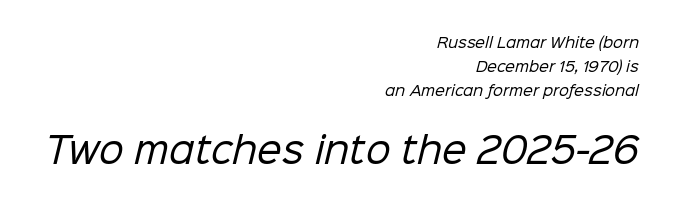
The image shows 35 px regular-weight sans-serif type; set right-aligned, normal line spacing (1.7x), normal letter spacing, not underlined; the second (bottom) block is 2.5x larger; low stroke contrast and a medium x-height.
